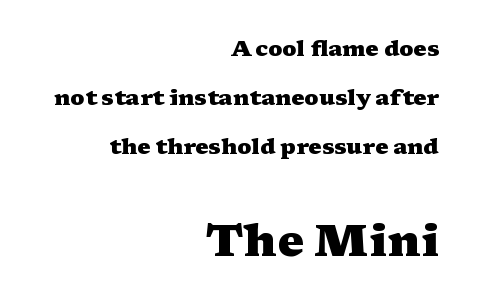
The image shows 45 px heavy, wide serif type, upright; set right-aligned, loose line spacing (2.23x), normal letter spacing, not underlined; the second (bottom) block is 2.05x larger; medium stroke contrast and a medium x-height.
